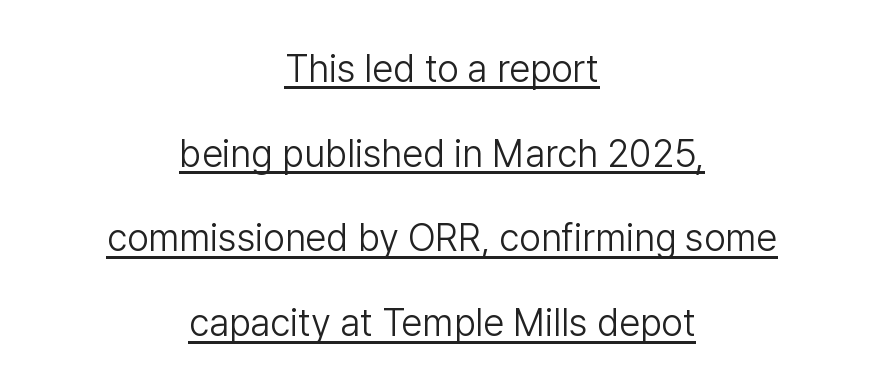
The image shows 38 px light sans-serif type, upright; set centered, loose line spacing (2.23x), normal letter spacing, underlined; low stroke contrast and a medium x-height.
